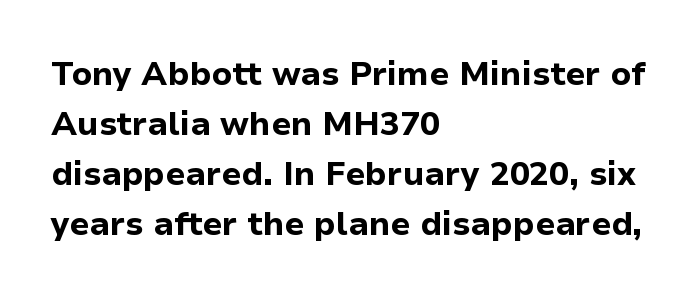
{"serif": "no", "italic": "no", "bold": "yes", "weight": "bold", "width": "normal", "stroke_contrast": "low", "x_height": "medium", "monospaced": "no", "underline": "no", "align": "left", "line_spacing": "normal", "line_spacing_ratio": 1.52, "letter_spacing": "normal", "letter_spacing_em": 0.0, "glyph_px": 33}
